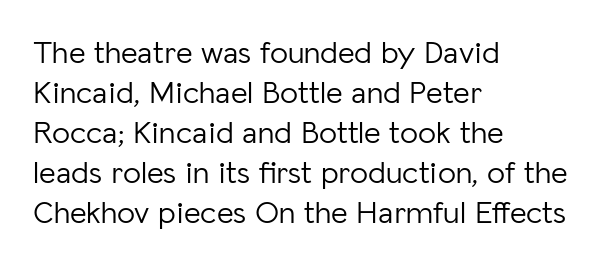
Typeset ragged right — the left edge is the straight one. To sum up the face: it is a sans, with no serifs. Is there much room between lines? A standard amount, neither cramped nor airy. Note the varied advance widths — an 'i' is clearly narrower than an 'm'. The zone under the glyphs is completely vacant.
